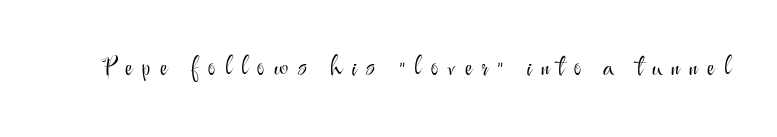
The image shows 26 px text type; set unusually wide letter spacing (+0.35 em), not underlined.
